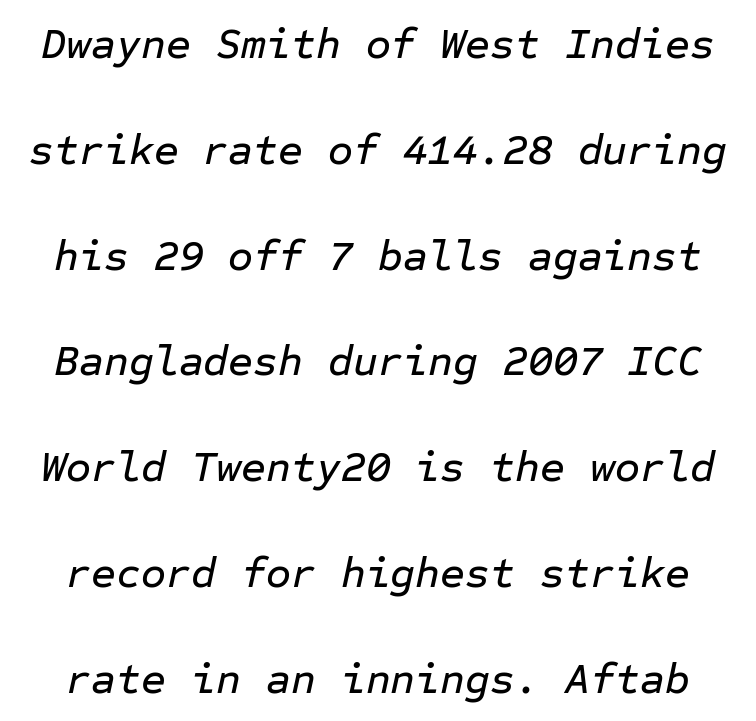
Q: Is the text italic (slanted)? A: Yes, it leans right by about 12 degrees.
Q: Is the text underlined? A: No.
Q: Is the spacing between letters normal or unusually wide? A: Normal.
Q: Is the spacing between lines tight, normal or loose? A: Loose.
Q: Width (condensed, normal, or wide)? A: Normal.
Q: Stroke contrast? A: Low.
Q: x-height? A: Medium.
Q: Monospaced? A: Yes.
